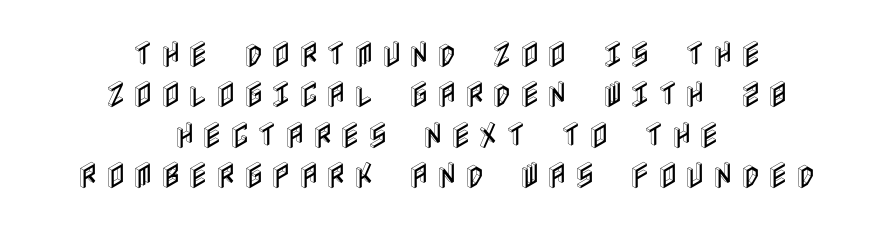
{"italic": "no", "width": "condensed", "x_height": "large", "underline": "no", "align": "center", "line_spacing": "normal", "line_spacing_ratio": 1.39, "letter_spacing": "wide", "letter_spacing_em": 0.22, "glyph_px": 29}
